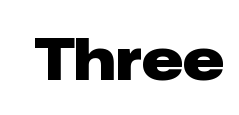
The image shows 58 px heavy sans-serif type, upright; set normal letter spacing, not underlined; low stroke contrast and a medium x-height.
